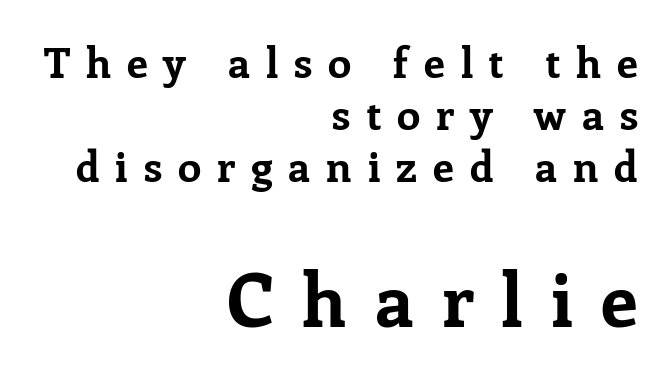
Typeset ragged left — the right edge is the straight one. These lines were composed using upright roman letters. Students, note that the glyphs here are deliberately spaced far apart. This is heavy type, rendered in bold. Between these two stacked blocks, the lower one wins on size.
